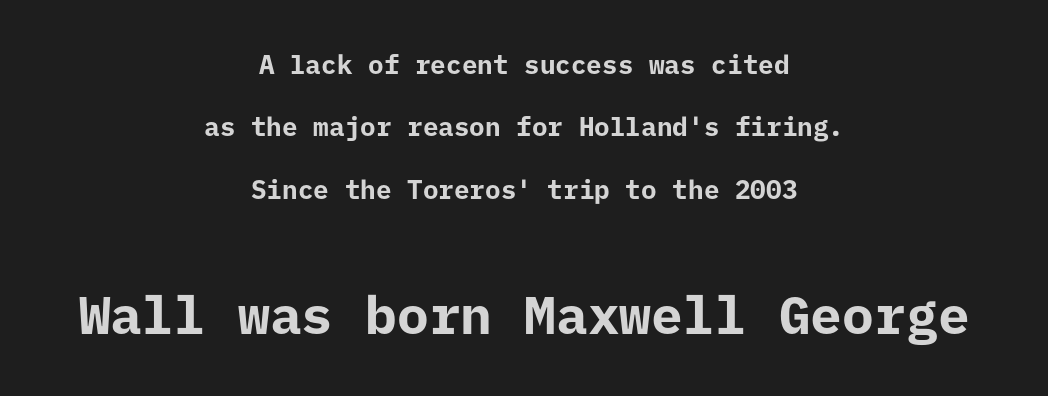
Q: Is the text bold? A: Yes.
Q: Is the text italic (slanted)? A: No, it is upright.
Q: Is the typeface a serif or a sans-serif typeface? A: Sans-serif.
Q: Is the text underlined? A: No.
Q: How is the paragraph aligned? A: Centered.
Q: Is the spacing between letters normal or unusually wide? A: Normal.
Q: Is the spacing between lines tight, normal or loose? A: Loose.
Q: Which block of text is set in a larger size, the first (top) or the second (bottom)? A: The second (bottom) one.
Q: Width (condensed, normal, or wide)? A: Normal.
Q: Stroke contrast? A: Low.
Q: x-height? A: Medium.
